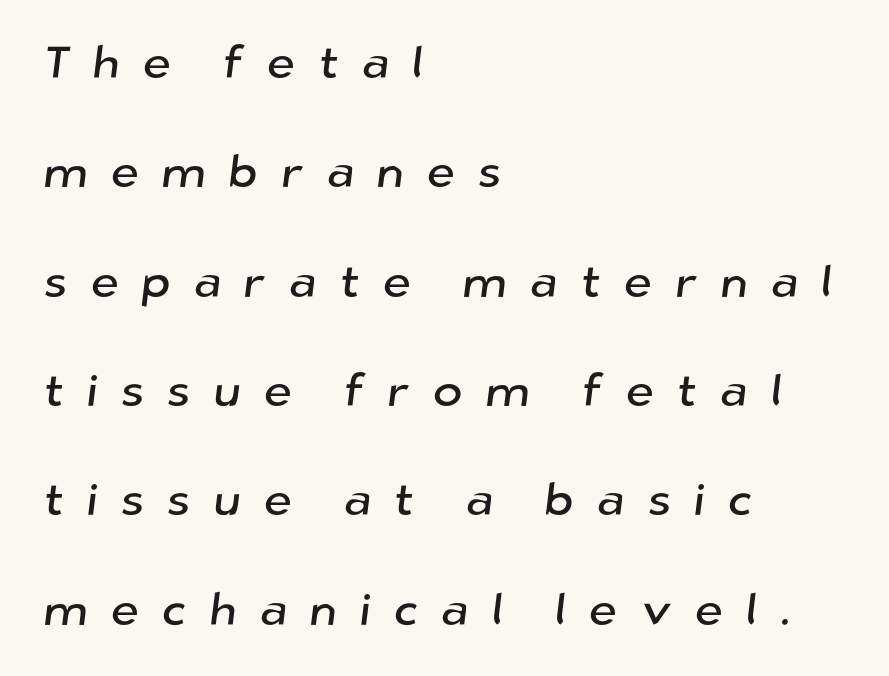
Words float on clear page, feet unadorned. Is this a fixed-width face? No — the glyphs have proportional, varying widths. This sample uses expanded letter spacing, leaving extra air between glyphs. Font category for this specimen: sans-serif. The passage shown stacks its lines with a broad gap.
